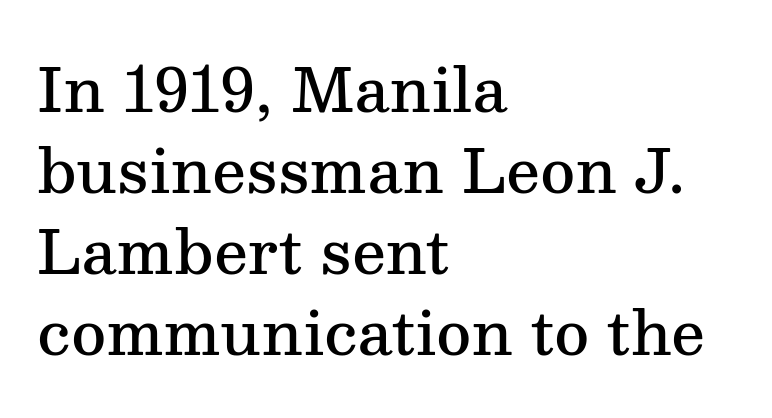
Q: Is the text bold? A: Semi-bold.
Q: Is the text italic (slanted)? A: No, it is upright.
Q: Is the typeface a serif or a sans-serif typeface? A: Serif.
Q: Is the text underlined? A: No.
Q: How is the paragraph aligned? A: Left-aligned.
Q: Is the spacing between letters normal or unusually wide? A: Normal.
Q: Is the spacing between lines tight, normal or loose? A: Normal.
Q: Width (condensed, normal, or wide)? A: Normal.
Q: Stroke contrast? A: Medium.
Q: x-height? A: Medium.
Q: Monospaced? A: No.
